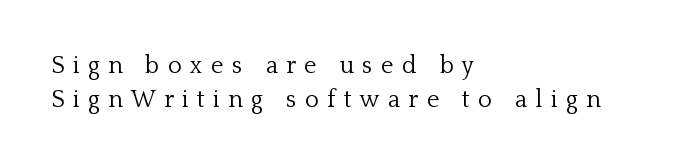
The image shows 24 px text type, upright; set left-aligned, normal line spacing (1.41x), unusually wide letter spacing (+0.35 em), not underlined.
